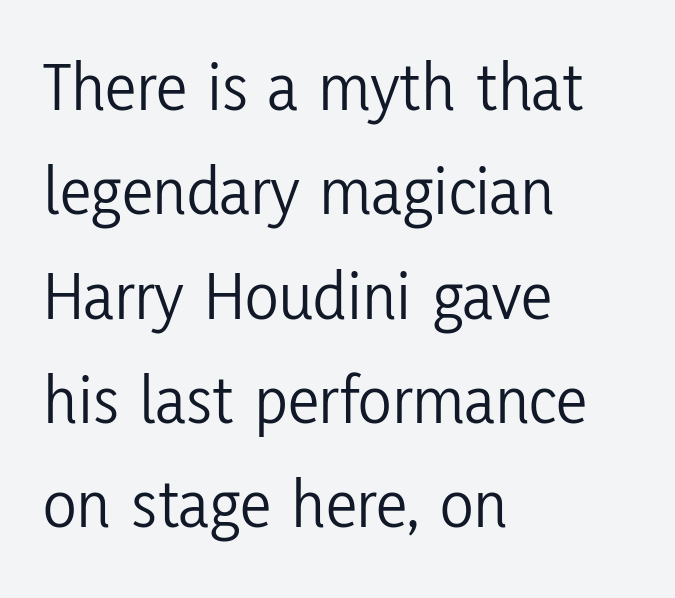
{"serif": "no", "italic": "no", "bold": "no", "weight": "light", "width": "condensed", "stroke_contrast": "low", "x_height": "medium", "monospaced": "no", "underline": "no", "align": "left", "line_spacing": "normal", "line_spacing_ratio": 1.49, "letter_spacing": "normal", "letter_spacing_em": 0.0, "glyph_px": 70}
